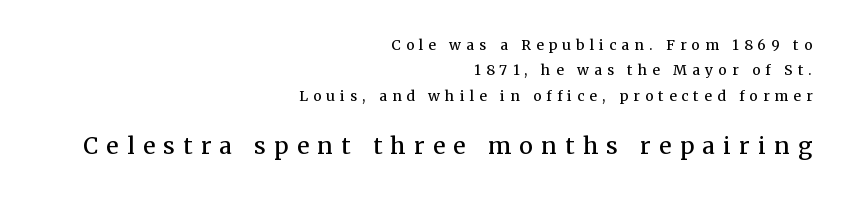
{"italic": "no", "bold": "semi", "underline": "no", "align": "right", "line_spacing_ratio": 1.82, "letter_spacing": "wide", "letter_spacing_em": 0.37, "larger_block": "second", "size_ratio": 1.64, "glyph_px": 23}
